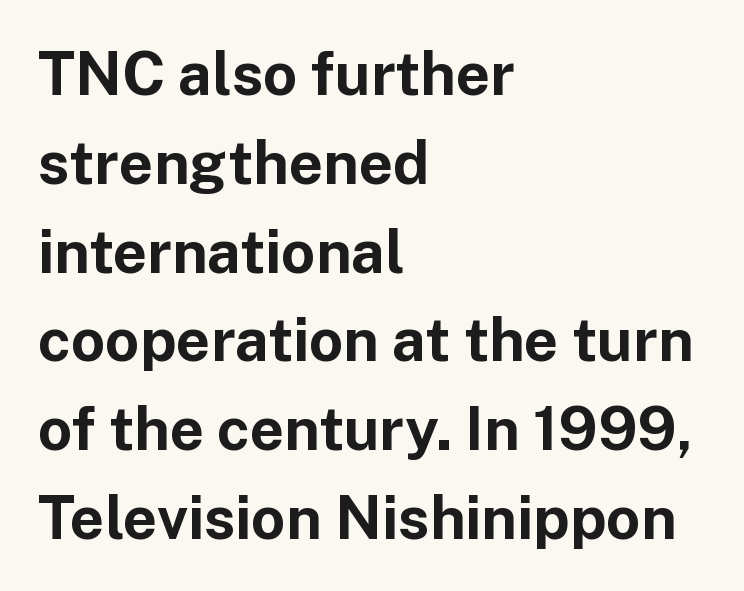
The image shows 60 px bold sans-serif type, upright; set left-aligned, normal line spacing (1.48x), normal letter spacing, not underlined; low stroke contrast and a medium x-height.
